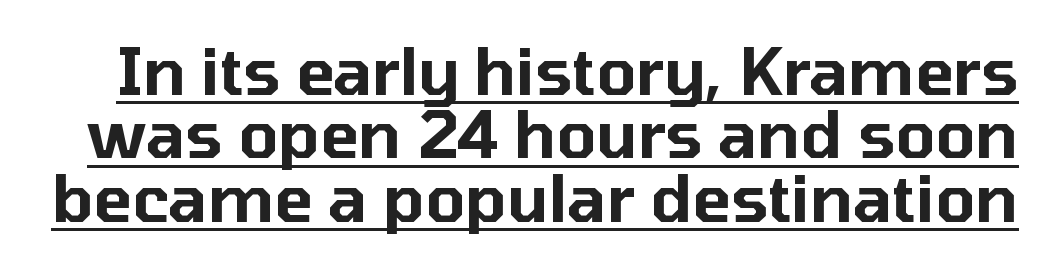
Q: Is the text italic (slanted)? A: No, it is upright.
Q: Is the typeface a serif or a sans-serif typeface? A: Sans-serif.
Q: Is the text underlined? A: Yes.
Q: Is the spacing between letters normal or unusually wide? A: Normal.
Q: Is the spacing between lines tight, normal or loose? A: Tight.
Q: Width (condensed, normal, or wide)? A: Normal.
Q: Stroke contrast? A: Low.
Q: x-height? A: Medium.
Q: Monospaced? A: No.
